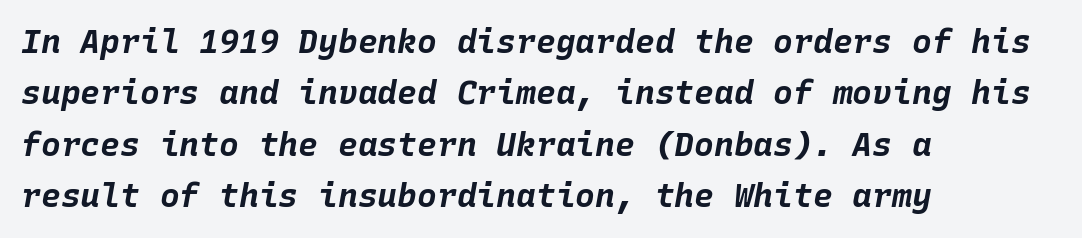
The setting favours the left margin, as ordinary paragraphs usually do. Fixed-width glyphs throughout — classic coding-font behaviour. As a designer I'd log this as weight 700, bold. The space beneath each line is pristine and unruled. Style check: oblique.
